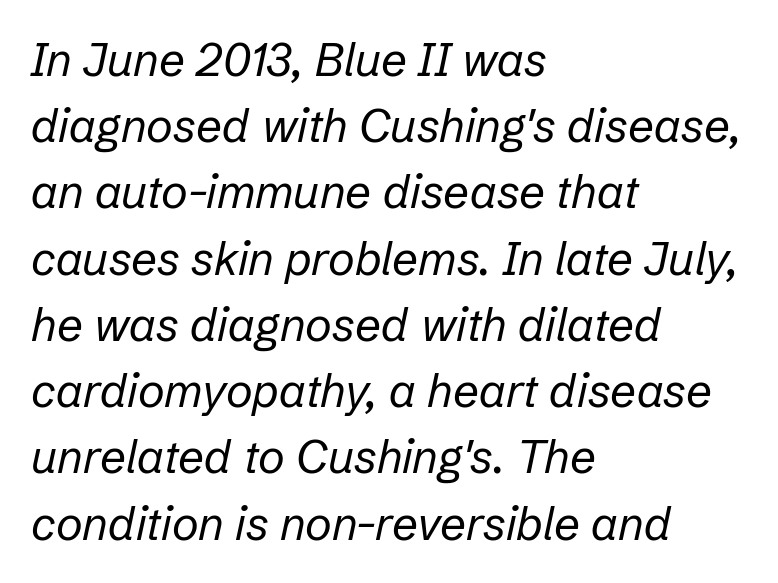
{"italic": "yes", "lean": "right", "slant_degrees": 12, "bold": "no", "weight": "regular", "width": "normal", "stroke_contrast": "low", "x_height": "medium", "monospaced": "no", "underline": "no", "align": "left", "line_spacing": "normal", "line_spacing_ratio": 1.44, "letter_spacing": "normal", "letter_spacing_em": 0.0, "glyph_px": 46}
